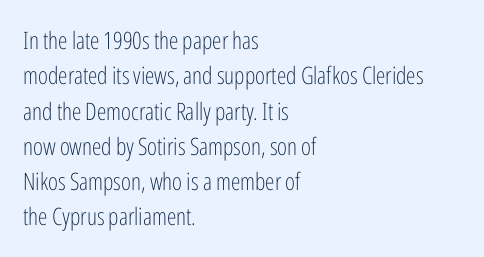
{"italic": "no", "bold": "no", "underline": "no", "align": "left", "line_spacing": "normal", "line_spacing_ratio": 1.47, "letter_spacing": "normal", "letter_spacing_em": 0.0, "glyph_px": 24}
